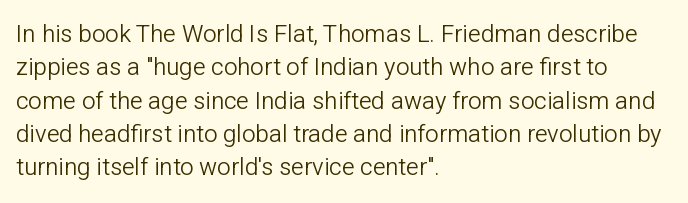
Q: Is the text bold? A: No.
Q: Is the text italic (slanted)? A: No, it is upright.
Q: Is the text underlined? A: No.
Q: How is the paragraph aligned? A: Left-aligned.
Q: Is the spacing between letters normal or unusually wide? A: Normal.
Q: Is the spacing between lines tight, normal or loose? A: Normal.
